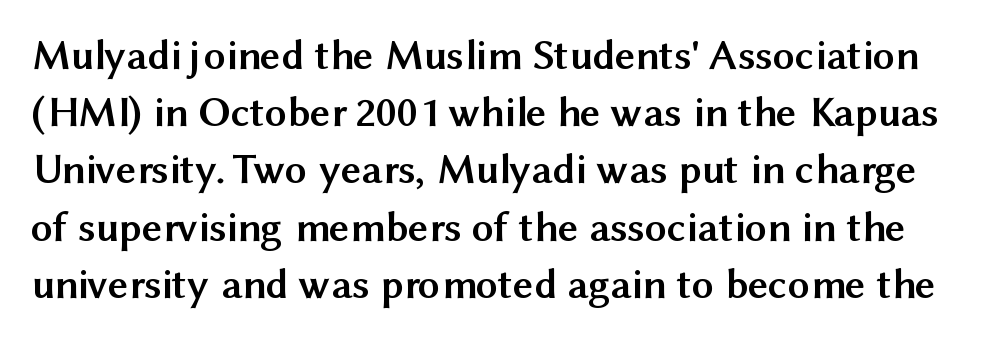
{"serif": "no", "italic": "no", "bold": "yes", "weight": "semibold", "width": "normal", "stroke_contrast": "medium", "x_height": "medium", "monospaced": "no", "underline": "no", "line_spacing": "normal", "line_spacing_ratio": 1.3, "letter_spacing": "normal", "letter_spacing_em": 0.0, "glyph_px": 44}
